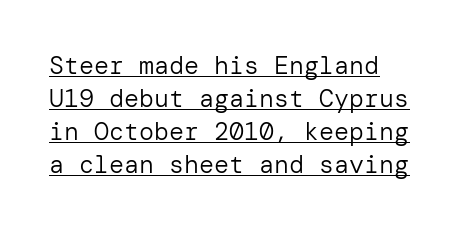
The image shows 25 px text type, upright; set normal line spacing (1.32x), normal letter spacing, underlined.
